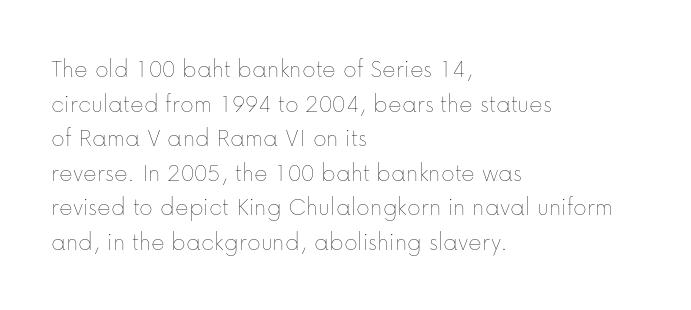
The image shows 26 px text type, upright; set left-aligned, normal line spacing (1.33x), normal letter spacing, not underlined.
